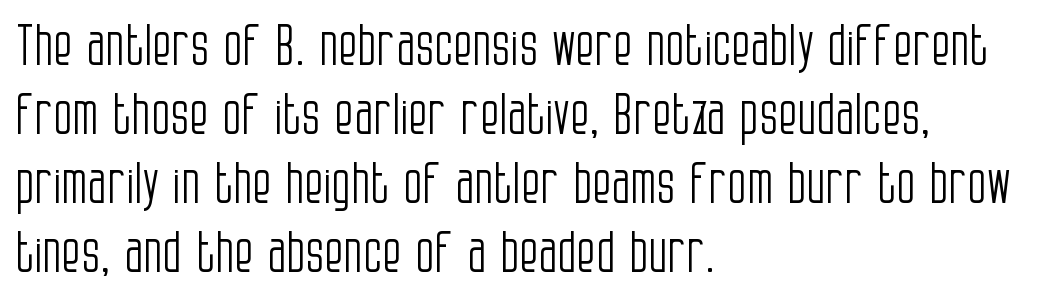
{"serif": "no", "italic": "no", "bold": "no", "weight": "light", "width": "condensed", "stroke_contrast": "low", "x_height": "large", "monospaced": "no", "underline": "no", "align": "left", "line_spacing_ratio": 1.23, "letter_spacing": "normal", "letter_spacing_em": 0.0, "glyph_px": 56}
